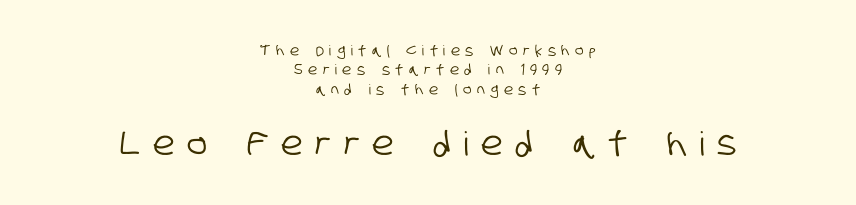
{"serif": "no", "width": "condensed", "stroke_contrast": "low", "x_height": "large", "monospaced": "no", "underline": "no", "align": "center", "line_spacing": "normal", "line_spacing_ratio": 1.38, "letter_spacing": "wide", "letter_spacing_em": 0.4, "larger_block": "second", "size_ratio": 2.36, "glyph_px": 33}
